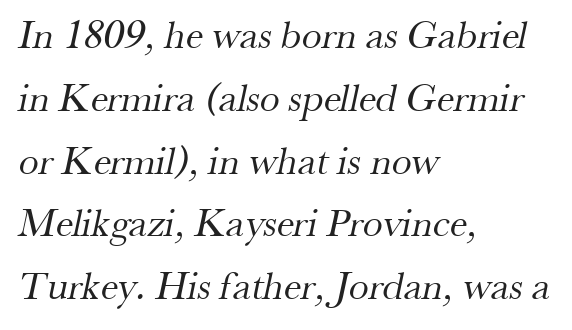
{"serif": "yes", "bold": "no", "weight": "regular", "width": "normal", "stroke_contrast": "medium", "x_height": "small", "monospaced": "no", "underline": "no", "align": "left", "line_spacing": "normal", "line_spacing_ratio": 1.57, "letter_spacing": "normal", "letter_spacing_em": 0.0, "glyph_px": 40}
